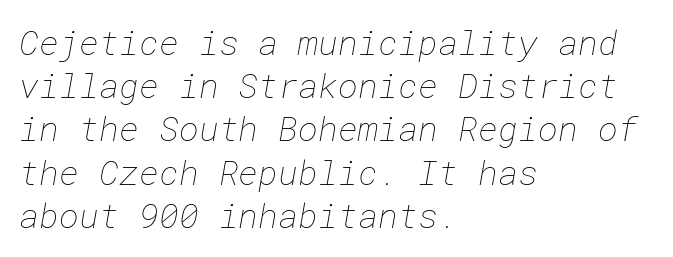
{"bold": "no", "weight": "thin", "width": "normal", "stroke_contrast": "low", "x_height": "medium", "underline": "no", "align": "left", "line_spacing": "normal", "line_spacing_ratio": 1.27, "letter_spacing": "normal", "letter_spacing_em": 0.0, "glyph_px": 34}
